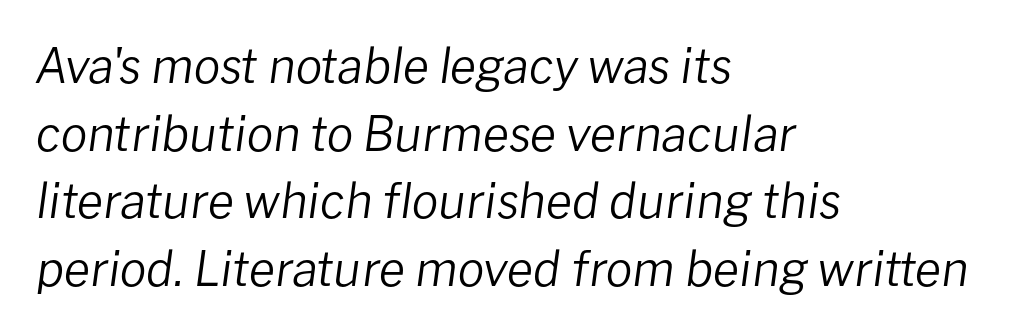
Q: Is the text bold? A: No.
Q: Is the text italic (slanted)? A: Yes, it leans right by about 8 degrees.
Q: Is the text underlined? A: No.
Q: How is the paragraph aligned? A: Left-aligned.
Q: Is the spacing between letters normal or unusually wide? A: Normal.
Q: Is the spacing between lines tight, normal or loose? A: Normal.
Q: Width (condensed, normal, or wide)? A: Normal.
Q: Stroke contrast? A: Low.
Q: x-height? A: Medium.
Q: Monospaced? A: No.
